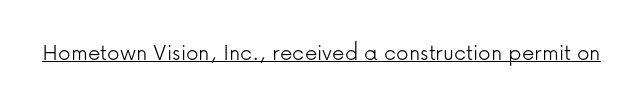
{"italic": "no", "bold": "no", "underline": "yes", "letter_spacing": "normal", "letter_spacing_em": 0.0, "glyph_px": 25}
